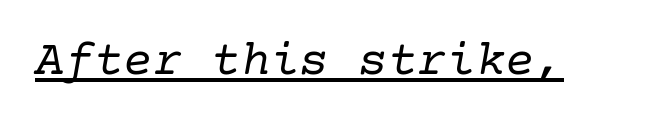
The image shows 49 px regular-weight serif type, italic (leaning right); set normal letter spacing, underlined; low stroke contrast and a medium x-height.
